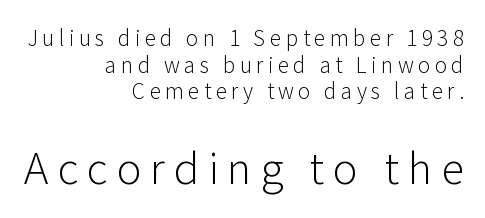
The image shows 42 px light sans-serif type, upright; set right-aligned, normal line spacing (1.27x), unusually wide letter spacing (+0.21 em), not underlined; the second (bottom) block is 2.0x larger; low stroke contrast and a medium x-height.
